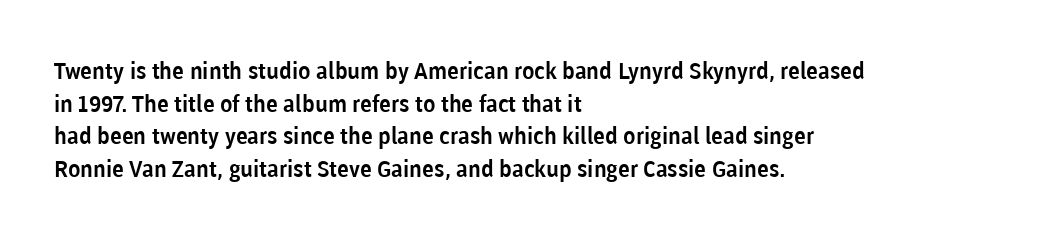
All the whitespace from short lines collects on the right. Standard letterfit; no display-style spreading of the glyphs. The area under the type is left untouched. Characters remain perfectly vertical along every line. If you measured baseline to baseline, you'd find a middling distance.
